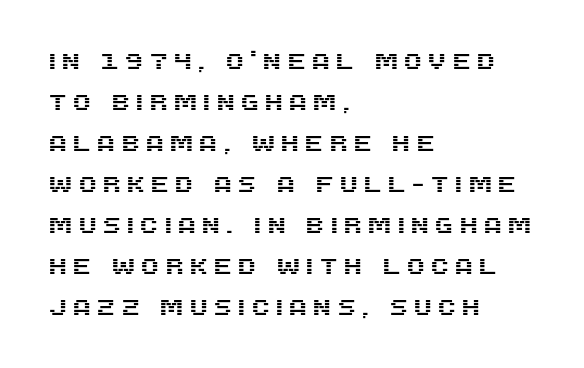
{"italic": "no", "underline": "no", "align": "left", "line_spacing_ratio": 1.86, "letter_spacing": "wide", "letter_spacing_em": 0.22, "glyph_px": 22}
